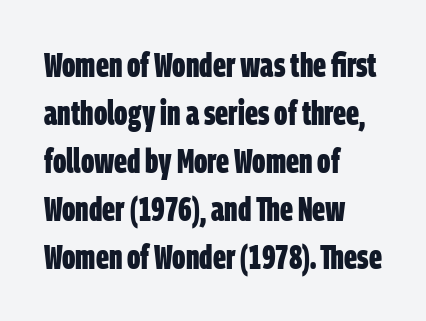
{"serif": "no", "bold": "yes", "weight": "bold", "width": "condensed", "stroke_contrast": "low", "x_height": "large", "monospaced": "no", "underline": "no", "align": "left", "line_spacing": "normal", "line_spacing_ratio": 1.41, "letter_spacing": "normal", "letter_spacing_em": 0.0, "glyph_px": 34}
